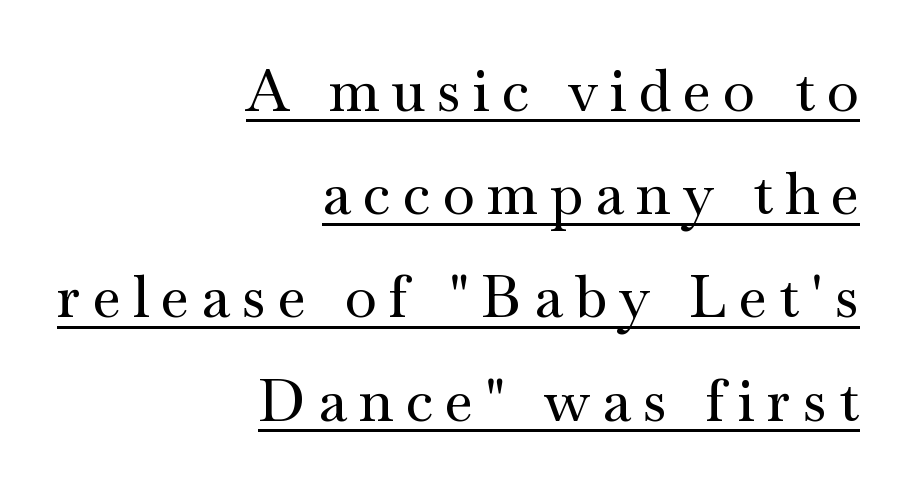
{"serif": "yes", "italic": "no", "width": "wide", "stroke_contrast": "medium", "x_height": "small", "monospaced": "no", "underline": "yes", "align": "right", "line_spacing_ratio": 1.78, "letter_spacing": "wide", "letter_spacing_em": 0.21, "glyph_px": 58}
